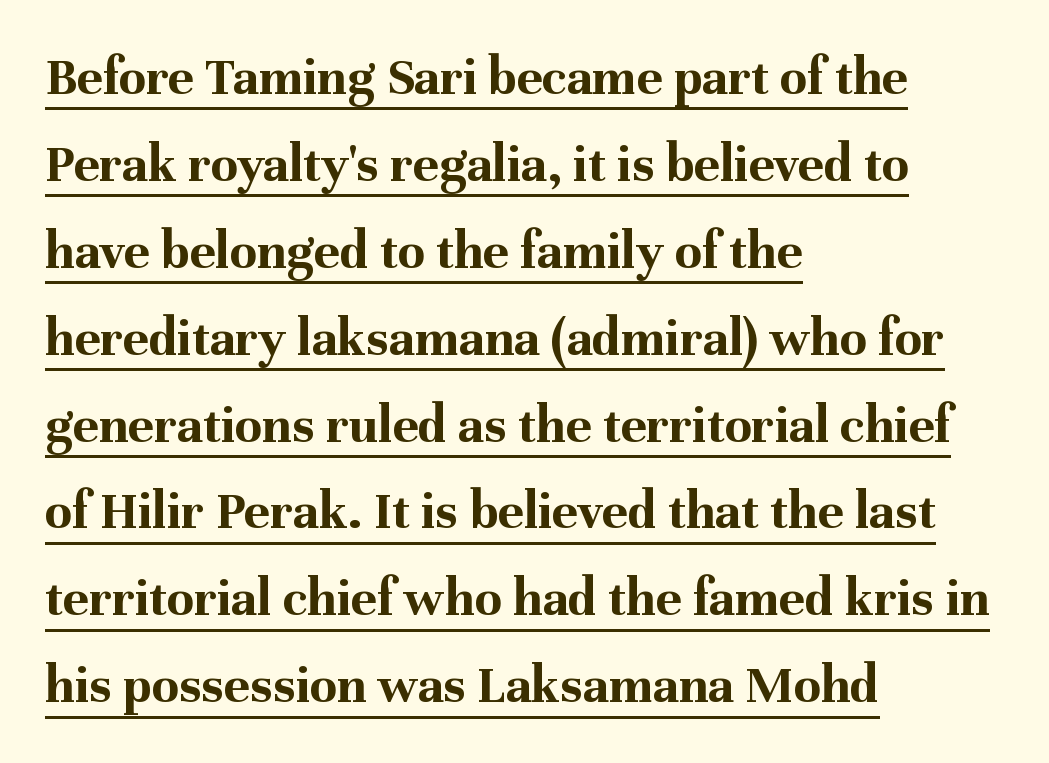
A rule runs beneath these lines of type. Type style note: has serifs. Strokes here are thick enough to call this a true bold. Quick note: interline space is typical. Varying glyph widths throughout — classic text-font behaviour. Tall strokes in this sample are plumb rather than angled.
